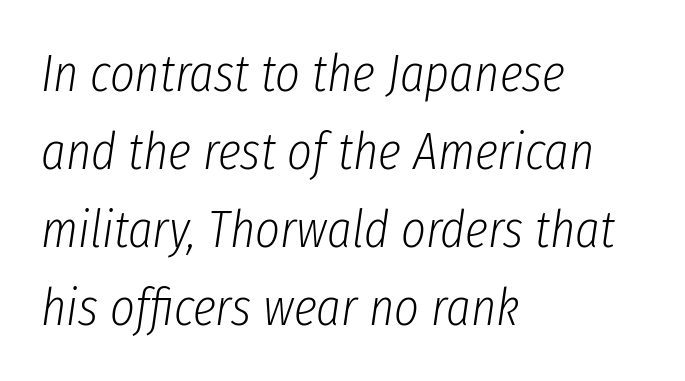
Underlining? Definitely not there. Notice how the passage keeps a crisp vertical edge on the left only. Horizontal bands of white between lines are of average thickness. In terms of posture, this sample is oblique. Varying glyph widths throughout — classic text-font behaviour.
